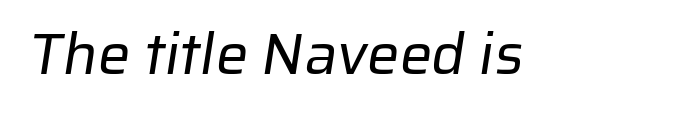
Q: Is the text bold? A: No.
Q: Is the typeface a serif or a sans-serif typeface? A: Sans-serif.
Q: Is the text underlined? A: No.
Q: Is the spacing between letters normal or unusually wide? A: Normal.
Q: Width (condensed, normal, or wide)? A: Normal.
Q: Stroke contrast? A: Low.
Q: x-height? A: Medium.
Q: Monospaced? A: No.
